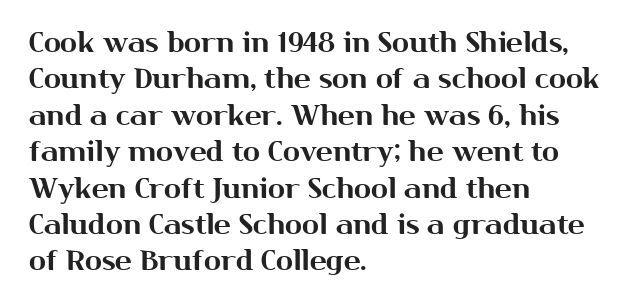
The glyphs are unaccompanied by any horizontal stroke below them. The typeface chosen for these lines omits serifs. The letters stand straight up with perfectly vertical stems. Spacing verdict: proportional, widths tailored to each character. The paragraph has a hard left edge and a soft right edge. Whoever set this chose a conventional vertical rhythm.
